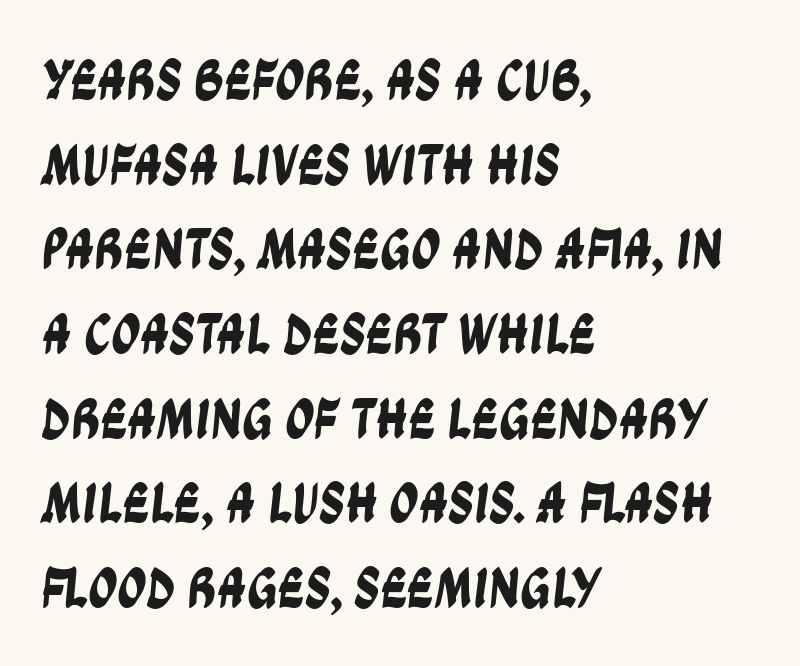
The image shows 58 px condensed sans-serif type; set left-aligned, normal line spacing (1.46x), normal letter spacing, not underlined; low stroke contrast and a large x-height.
